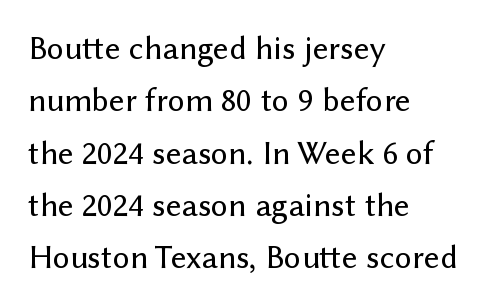
{"serif": "no", "italic": "no", "width": "normal", "stroke_contrast": "low", "x_height": "medium", "monospaced": "no", "underline": "no", "align": "left", "line_spacing": "normal", "line_spacing_ratio": 1.54, "letter_spacing": "normal", "letter_spacing_em": 0.0, "glyph_px": 34}
